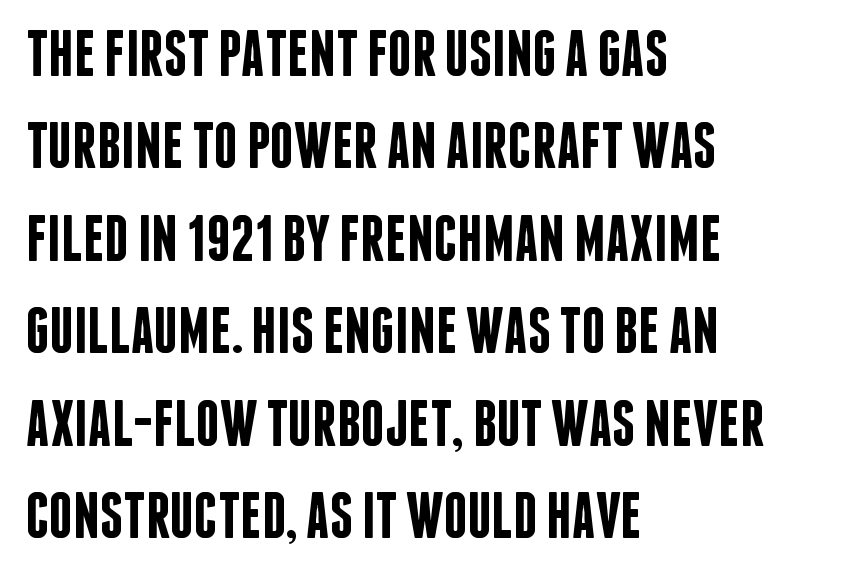
Q: Is the text bold? A: Semi-bold.
Q: Is the text italic (slanted)? A: No, it is upright.
Q: Is the typeface a serif or a sans-serif typeface? A: Sans-serif.
Q: Is the text underlined? A: No.
Q: How is the paragraph aligned? A: Left-aligned.
Q: Is the spacing between letters normal or unusually wide? A: Normal.
Q: Is the spacing between lines tight, normal or loose? A: Normal.
Q: Width (condensed, normal, or wide)? A: Condensed.
Q: Stroke contrast? A: Low.
Q: x-height? A: Large.
Q: Monospaced? A: No.
